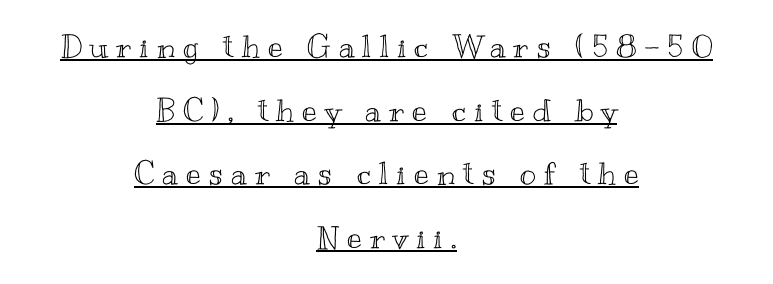
The image shows 31 px wide type, upright; set centered, loose line spacing (2.05x), unusually wide letter spacing (+0.26 em), underlined; a small x-height.
